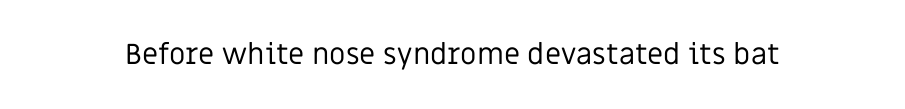
Q: Is the text bold? A: No.
Q: Is the text italic (slanted)? A: No, it is upright.
Q: Is the typeface a serif or a sans-serif typeface? A: Sans-serif.
Q: Is the text underlined? A: No.
Q: Is the spacing between letters normal or unusually wide? A: Normal.
Q: Width (condensed, normal, or wide)? A: Normal.
Q: Stroke contrast? A: Low.
Q: x-height? A: Large.
Q: Monospaced? A: No.
